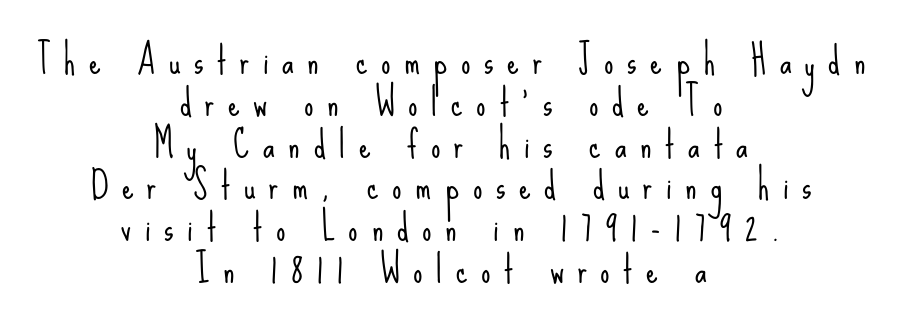
{"serif": "no", "italic": "no", "bold": "no", "weight": "light", "width": "condensed", "stroke_contrast": "low", "x_height": "small", "monospaced": "no", "underline": "no", "align": "center", "line_spacing": "tight", "line_spacing_ratio": 1.13, "letter_spacing": "wide", "letter_spacing_em": 0.37, "glyph_px": 37}
